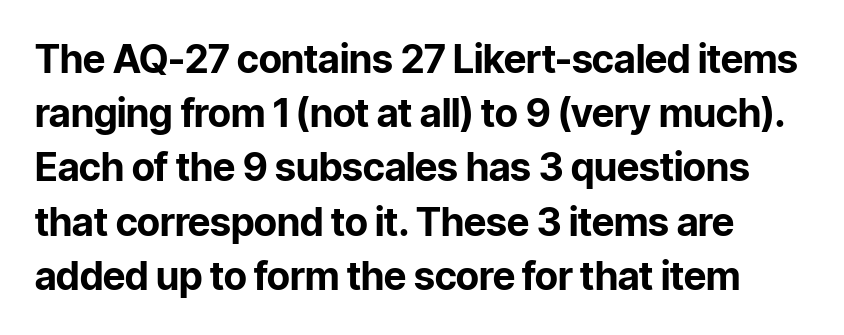
The image shows 39 px bold sans-serif type, upright; set normal line spacing (1.39x), normal letter spacing, not underlined; low stroke contrast and a medium x-height.
